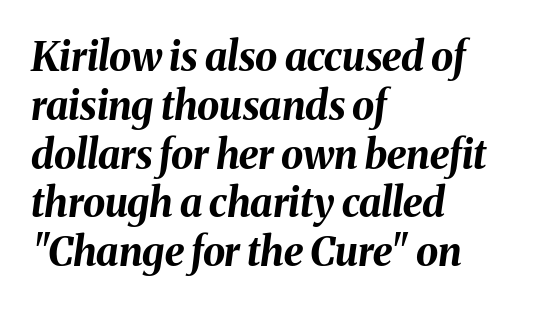
Horizontally, the lines are justified to the leading edge only. Words appear dense and cohesive because spacing is normal. Spacing verdict: proportional, widths tailored to each character. In terms of posture, this sample is oblique. Is the type bold? Yes — the strokes are clearly thick and heavy. The glyphs are unaccompanied by any horizontal stroke below them.
